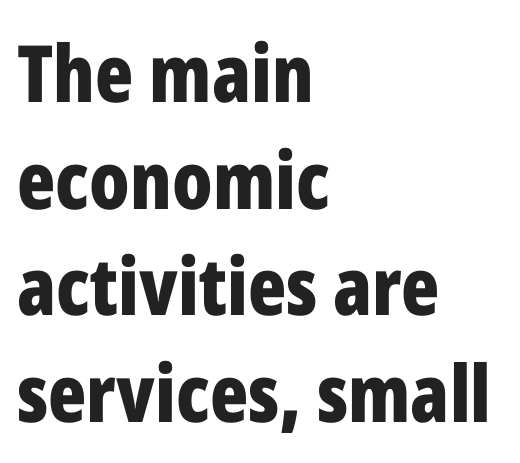
The image shows 79 px bold, condensed sans-serif type, upright; set left-aligned, normal line spacing (1.35x), normal letter spacing, not underlined; low stroke contrast and a medium x-height.
